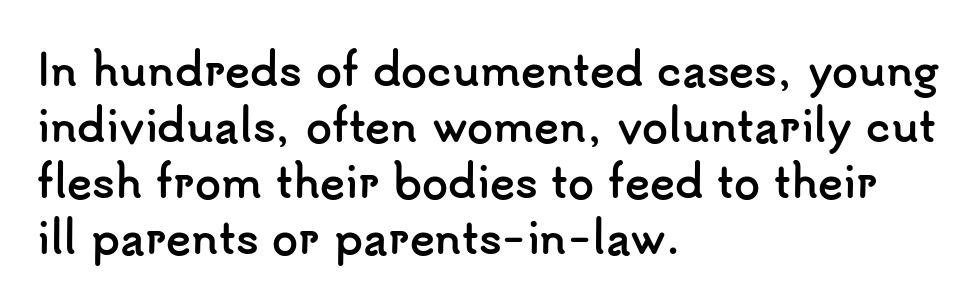
The image shows 42 px semibold sans-serif type, upright; set left-aligned, normal line spacing (1.33x), normal letter spacing, not underlined; low stroke contrast and a small x-height.
